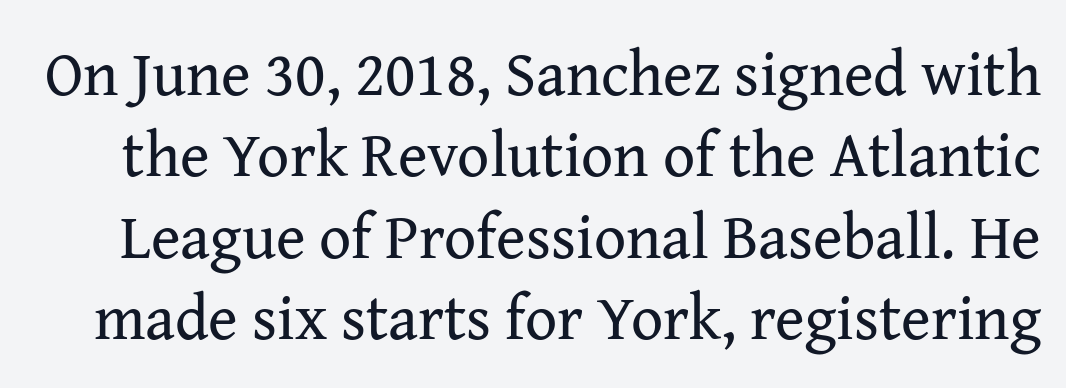
{"serif": "yes", "italic": "no", "bold": "no", "weight": "regular", "width": "normal", "stroke_contrast": "medium", "x_height": "medium", "monospaced": "no", "underline": "no", "line_spacing": "normal", "line_spacing_ratio": 1.29, "letter_spacing": "normal", "letter_spacing_em": 0.0, "glyph_px": 63}
